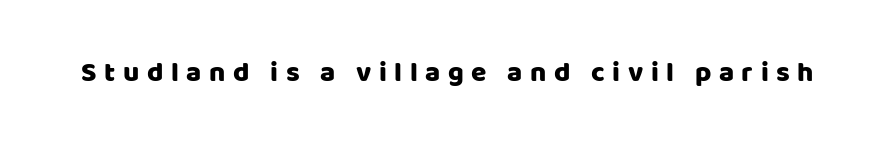
The image shows 28 px sans-serif type, upright; set unusually wide letter spacing (+0.27 em), not underlined; low stroke contrast and a large x-height.
